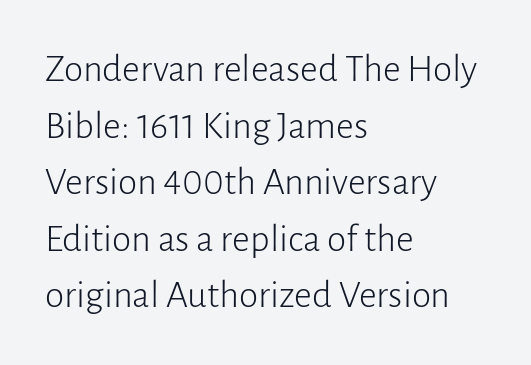
Q: Is the text bold? A: No.
Q: Is the text italic (slanted)? A: No, it is upright.
Q: Is the typeface a serif or a sans-serif typeface? A: Sans-serif.
Q: Is the text underlined? A: No.
Q: How is the paragraph aligned? A: Left-aligned.
Q: Is the spacing between letters normal or unusually wide? A: Normal.
Q: Is the spacing between lines tight, normal or loose? A: Normal.
Q: Width (condensed, normal, or wide)? A: Normal.
Q: Stroke contrast? A: Low.
Q: x-height? A: Medium.
Q: Monospaced? A: No.
